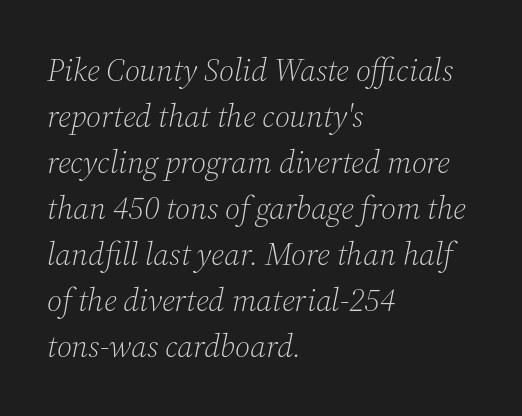
{"serif": "yes", "italic": "yes", "lean": "right", "slant_degrees": 12, "bold": "no", "weight": "light", "width": "normal", "stroke_contrast": "medium", "x_height": "medium", "monospaced": "no", "underline": "no", "align": "left", "line_spacing": "normal", "line_spacing_ratio": 1.44, "letter_spacing": "normal", "letter_spacing_em": 0.0, "glyph_px": 32}
